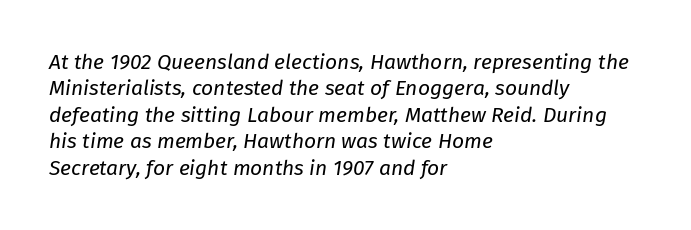
The image shows 21 px text type, italic (leaning right); set left-aligned, normal line spacing (1.26x), normal letter spacing, not underlined.
